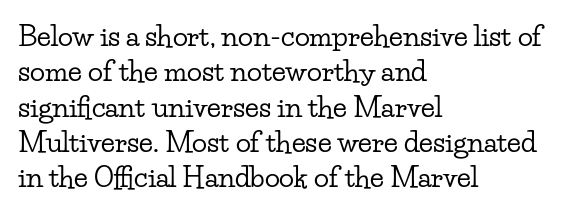
You could call the tracking neutral — neither tight nor loose. Do the characters align in a grid? No, the font is proportional. The lines in this sample share a left origin and differ only in where they stop. The typography opts for an upright posture over an oblique one. Glance below the letters and you will spot only blank space. The rows are spaced the way most documents space them.
